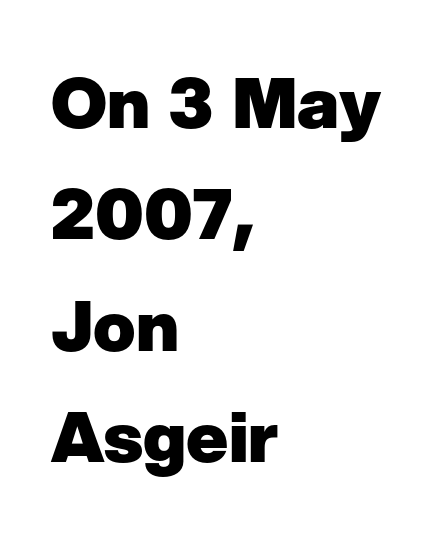
The image shows 70 px heavy sans-serif type, upright; set left-aligned, normal line spacing (1.59x), normal letter spacing, not underlined; low stroke contrast and a medium x-height.
